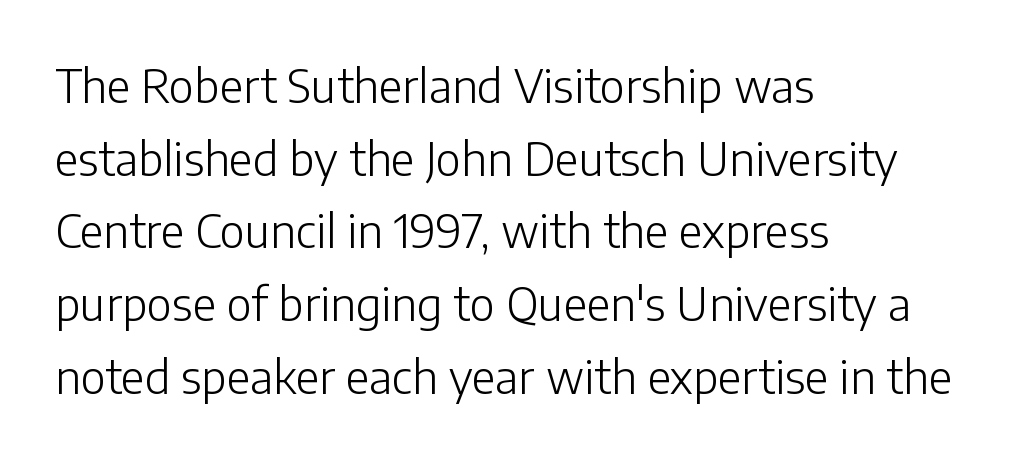
Q: Is the text bold? A: No.
Q: Is the text italic (slanted)? A: No, it is upright.
Q: Is the typeface a serif or a sans-serif typeface? A: Sans-serif.
Q: Is the text underlined? A: No.
Q: How is the paragraph aligned? A: Left-aligned.
Q: Is the spacing between letters normal or unusually wide? A: Normal.
Q: Is the spacing between lines tight, normal or loose? A: Normal.
Q: Width (condensed, normal, or wide)? A: Normal.
Q: Stroke contrast? A: Low.
Q: x-height? A: Medium.
Q: Monospaced? A: No.
